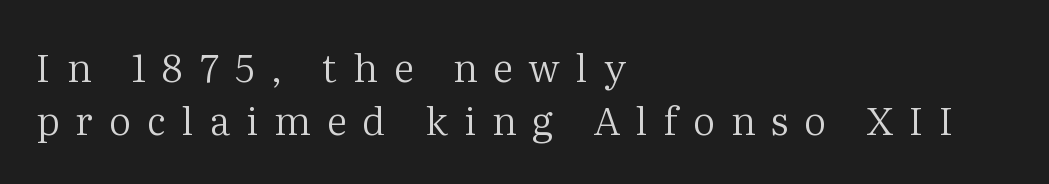
{"serif": "yes", "italic": "no", "bold": "no", "weight": "regular", "width": "normal", "stroke_contrast": "medium", "x_height": "medium", "monospaced": "no", "underline": "no", "align": "left", "line_spacing": "normal", "line_spacing_ratio": 1.35, "letter_spacing": "wide", "letter_spacing_em": 0.41, "glyph_px": 39}
